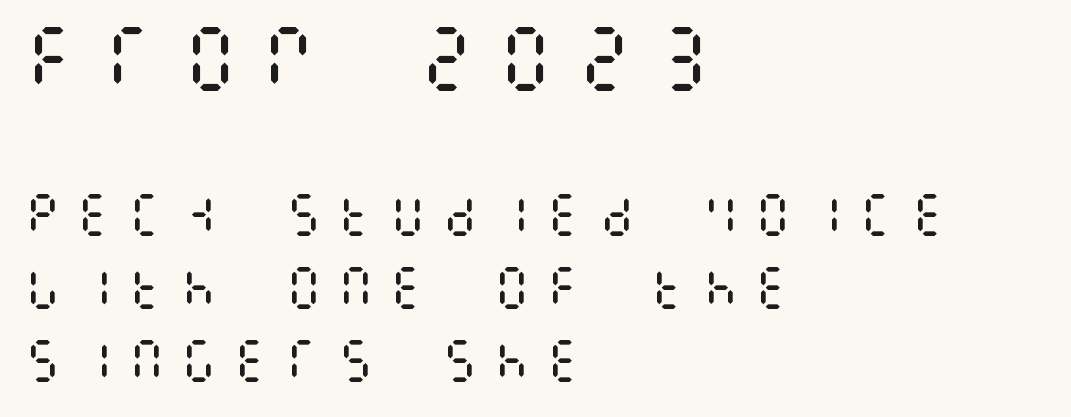
The tracking jumps out immediately: characters are airy and widely separated. Rendered with straight, roman letterforms. Regarding leading, the lines here are spaced in the standard way. The cut favours lightness, reaching ordinary text weight at its darkest. If you squint, the top block still reads clearly — it's the larger of the two. Reading down the block, your eye returns to a fixed left position each line.
